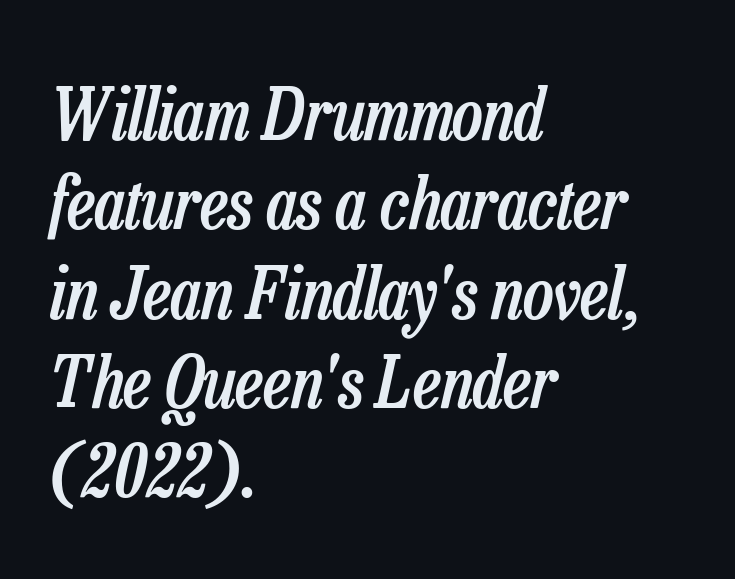
Typographic density is moderately raised because the face is semibold. Standard letterfit; no display-style spreading of the glyphs. Reading down the block, your eye returns to a fixed left position each line. Every character sits at an angle, as italics do. Just letters on the line, the space beneath them empty. Is this a fixed-width face? No — the glyphs have proportional, varying widths.
